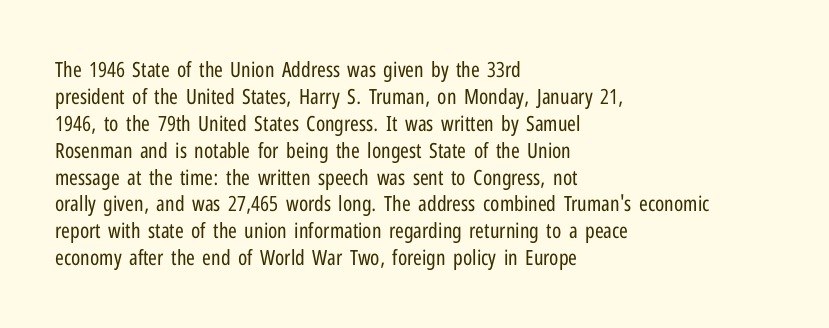
These lines keep a tight, regular rhythm from letter to letter. The rows are spaced the way most documents space them. Nothing heavy about these letters — not bold at all. A roman cut, with each character standing at attention. Check under the words: just untouched page. All the whitespace from short lines collects on the right.
